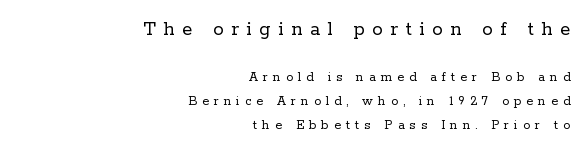
It's the straight-up-and-down kind of type. The cut favours lightness, reaching ordinary text weight at its darkest. The paragraph has a hard right edge and a soft left edge. One glance says typical: line gaps are just what's usual. The baseline area is clear.
